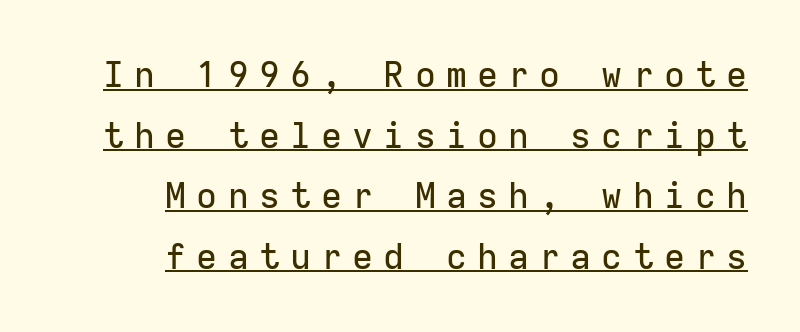
{"serif": "no", "italic": "no", "width": "normal", "stroke_contrast": "low", "x_height": "medium", "monospaced": "yes", "underline": "yes", "align": "right", "line_spacing_ratio": 1.73, "letter_spacing": "wide", "letter_spacing_em": 0.29, "glyph_px": 35}
